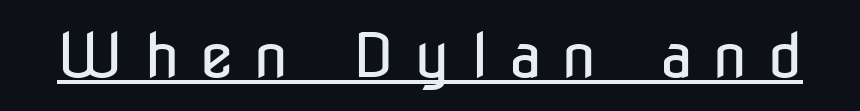
Is the type heavy? It reads as light-to-regular instead. Vertical strokes here are truly vertical. A sans-serif font was chosen for this passage. The passage shown is underscored from start to finish. The gaps between neighbouring characters are conspicuously large.
